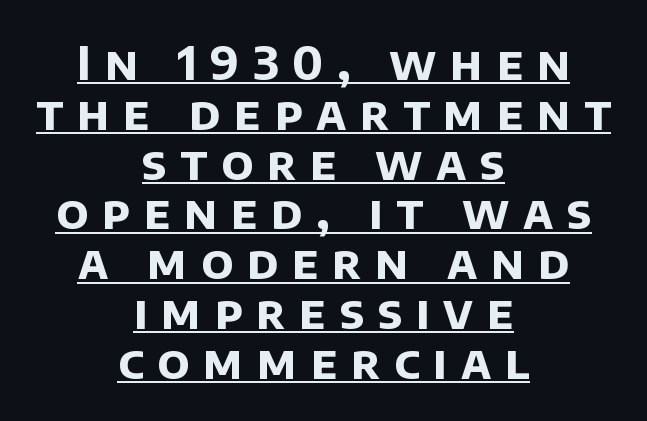
Q: Is the text bold? A: Yes.
Q: Is the typeface a serif or a sans-serif typeface? A: Sans-serif.
Q: Is the text underlined? A: Yes.
Q: How is the paragraph aligned? A: Centered.
Q: Is the spacing between letters normal or unusually wide? A: Unusually wide.
Q: Is the spacing between lines tight, normal or loose? A: Tight.
Q: Width (condensed, normal, or wide)? A: Normal.
Q: Stroke contrast? A: Low.
Q: x-height? A: Large.
Q: Monospaced? A: No.
